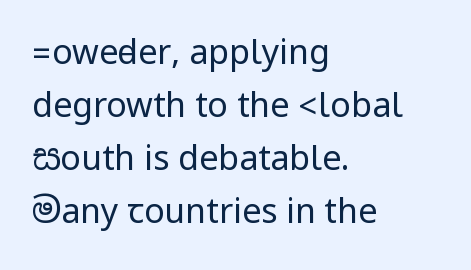
The image shows 34 px regular-weight, condensed sans-serif type, upright; set left-aligned, normal line spacing (1.56x), normal letter spacing, not underlined; low stroke contrast.
